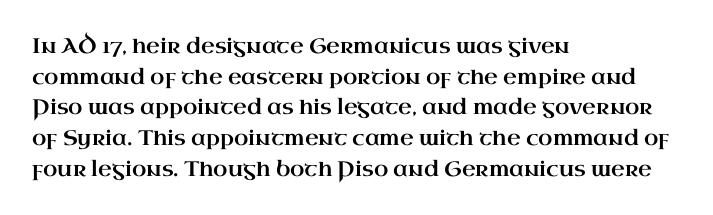
Style check: upright. Quick note: interline space is typical. This sample uses plain, unmodified letter spacing. In CSS terms this would be text-align: left.
